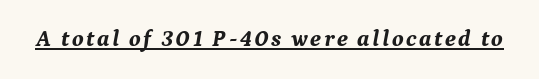
Every letter is thick-stroked: bold, no question. Emphasis-style slanted type is in use. The passage shown is underscored from start to finish.
